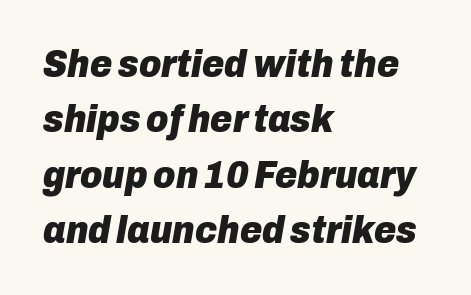
The image shows 38 px heavy type, italic (leaning right); set left-aligned, normal line spacing (1.46x), normal letter spacing, not underlined; low stroke contrast and a medium x-height.
